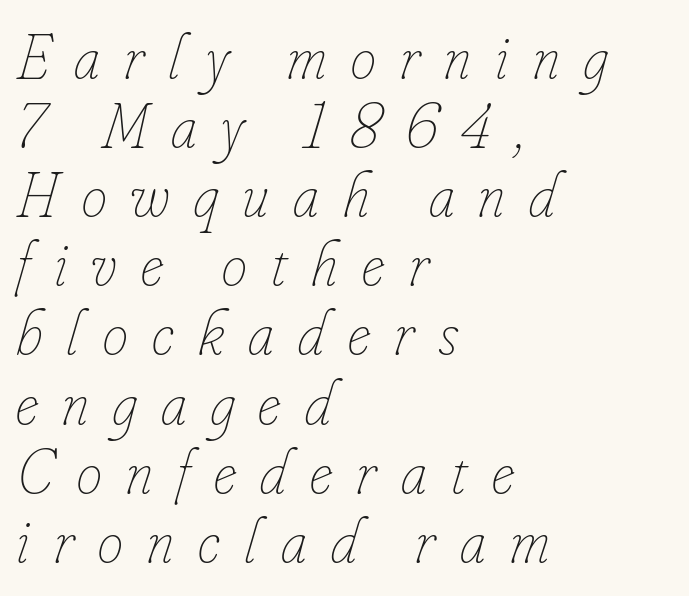
Q: Is the text bold? A: No.
Q: Is the text italic (slanted)? A: Yes, it leans right by about 16 degrees.
Q: Is the text underlined? A: No.
Q: How is the paragraph aligned? A: Left-aligned.
Q: Is the spacing between letters normal or unusually wide? A: Unusually wide.
Q: Is the spacing between lines tight, normal or loose? A: Tight.
Q: Width (condensed, normal, or wide)? A: Condensed.
Q: Stroke contrast? A: Low.
Q: x-height? A: Small.
Q: Monospaced? A: No.
